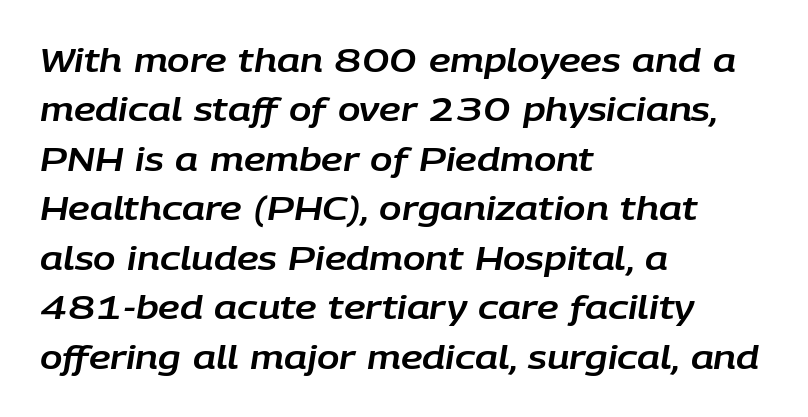
The image shows 33 px text type, italic (leaning right); set left-aligned, normal line spacing (1.5x), normal letter spacing, not underlined; low stroke contrast and a large x-height.
